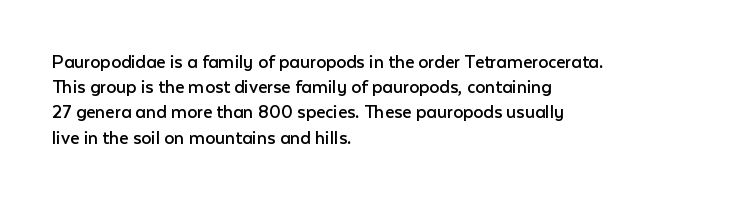
Q: Is the text bold? A: No.
Q: Is the text italic (slanted)? A: No, it is upright.
Q: Is the text underlined? A: No.
Q: How is the paragraph aligned? A: Left-aligned.
Q: Is the spacing between letters normal or unusually wide? A: Normal.
Q: Is the spacing between lines tight, normal or loose? A: Normal.
